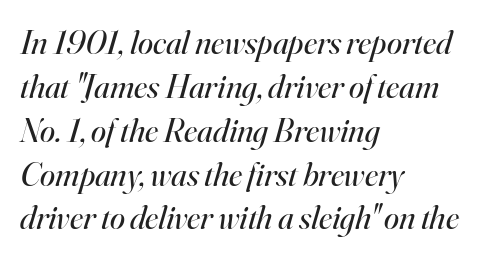
Stroke terminals: seriffed. The strokes carry an ordinary text weight at most. There's an unmistakable incline to the writing here. Where is the straight margin? On the left.
